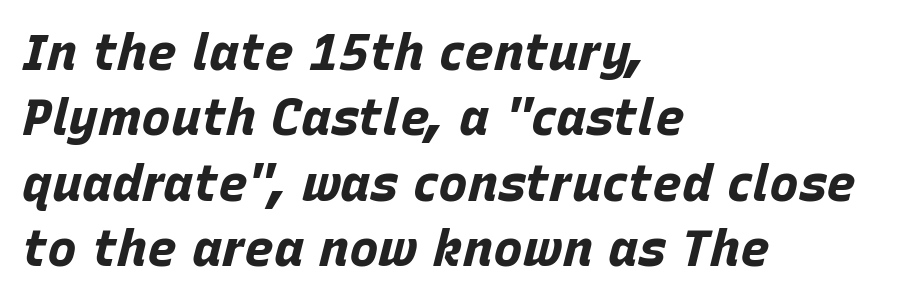
The image shows 50 px bold type, italic (leaning right); set left-aligned, normal line spacing (1.31x), normal letter spacing, not underlined; low stroke contrast and a large x-height.
